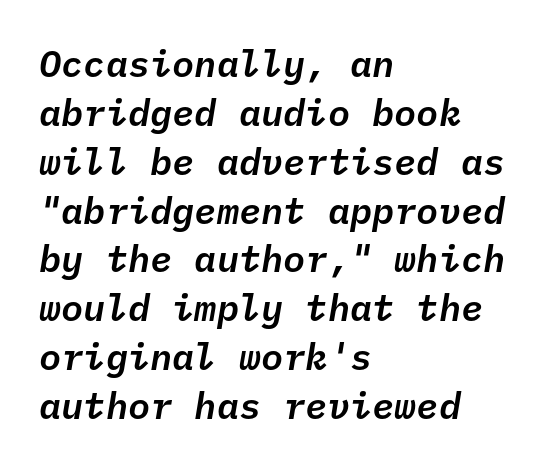
{"italic": "yes", "lean": "right", "slant_degrees": 10, "width": "normal", "stroke_contrast": "low", "x_height": "medium", "monospaced": "yes", "underline": "no", "align": "left", "line_spacing": "normal", "line_spacing_ratio": 1.32, "letter_spacing": "normal", "letter_spacing_em": 0.0, "glyph_px": 37}
